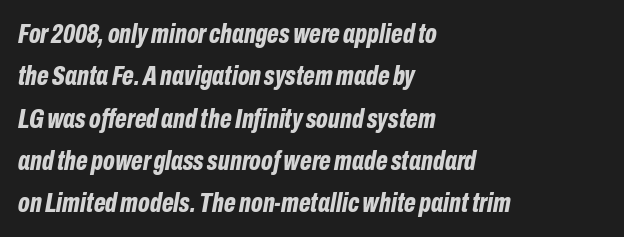
The image shows 28 px bold, condensed type, italic (leaning right); set left-aligned, normal line spacing (1.51x), normal letter spacing, not underlined; low stroke contrast and a medium x-height.
